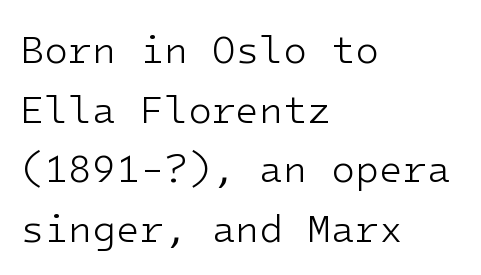
The image shows 39 px light sans-serif type, upright; set left-aligned, normal line spacing (1.53x), normal letter spacing, not underlined; low stroke contrast and a medium x-height.
